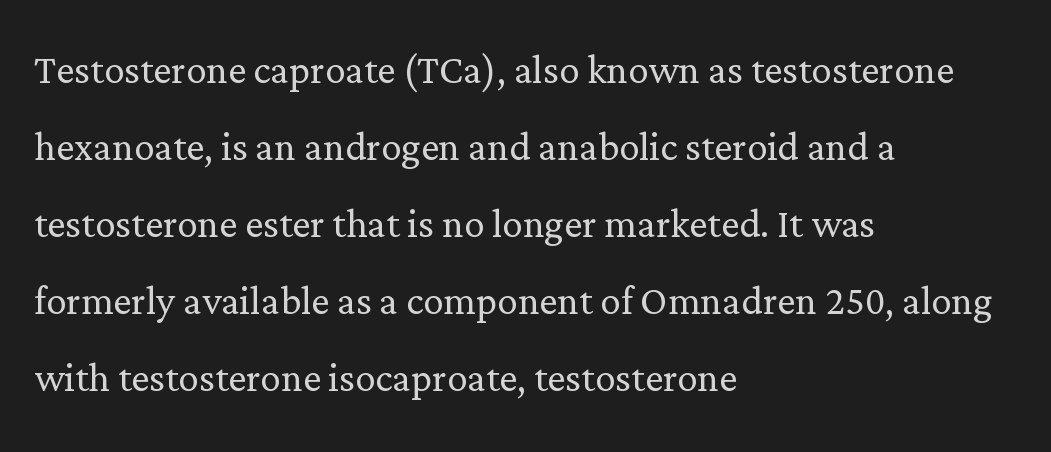
{"serif": "yes", "italic": "no", "bold": "no", "weight": "light", "width": "normal", "stroke_contrast": "low", "x_height": "medium", "monospaced": "no", "underline": "no", "align": "left", "line_spacing": "normal", "line_spacing_ratio": 1.51, "letter_spacing": "normal", "letter_spacing_em": 0.0, "glyph_px": 51}
